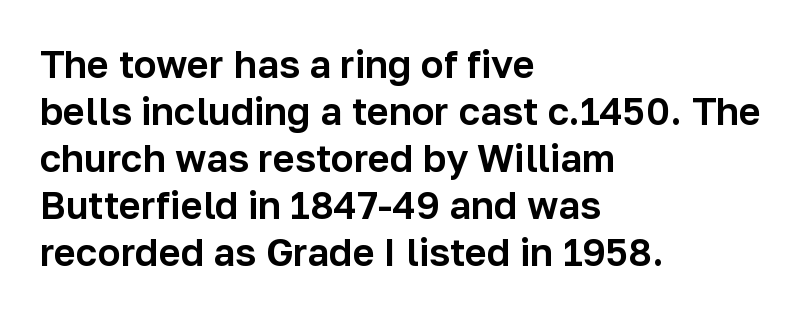
The image shows 38 px sans-serif type, upright; set left-aligned, line spacing 1.24x, normal letter spacing, not underlined; low stroke contrast and a medium x-height.
